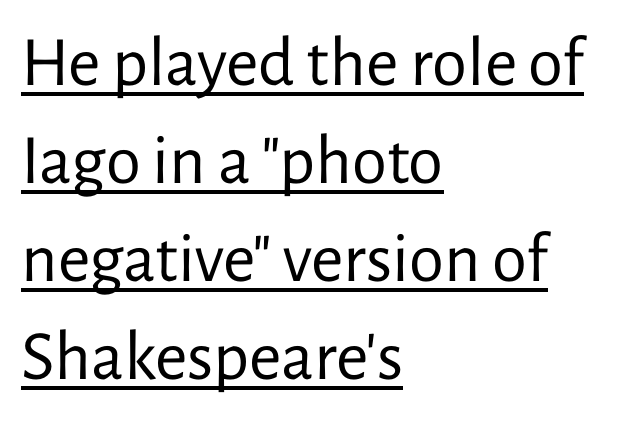
{"serif": "no", "italic": "no", "bold": "no", "weight": "regular", "width": "normal", "stroke_contrast": "low", "x_height": "medium", "monospaced": "no", "underline": "yes", "align": "left", "line_spacing": "normal", "line_spacing_ratio": 1.38, "letter_spacing": "normal", "letter_spacing_em": 0.0, "glyph_px": 71}
